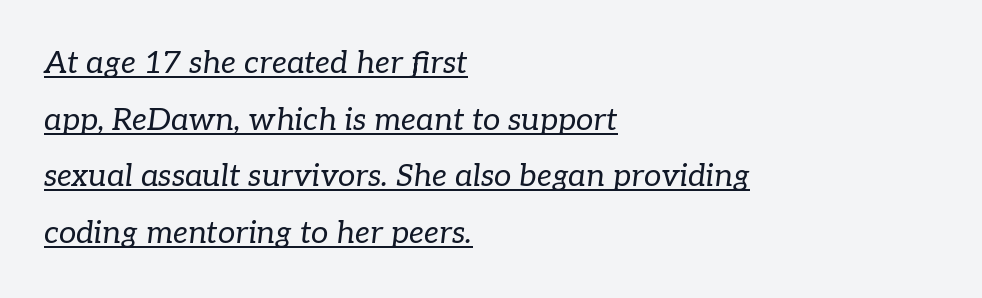
The image shows 31 px regular-weight serif type, italic (leaning right); set left-aligned, line spacing 1.83x, normal letter spacing, underlined; low stroke contrast and a medium x-height.
